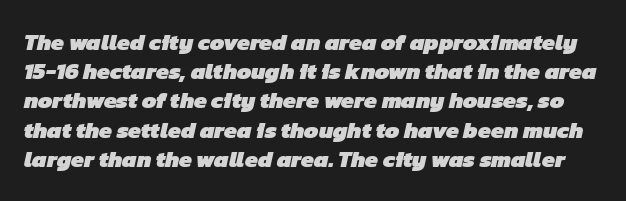
{"bold": "yes", "underline": "no", "line_spacing": "normal", "line_spacing_ratio": 1.27, "letter_spacing": "normal", "letter_spacing_em": 0.0, "glyph_px": 23}
